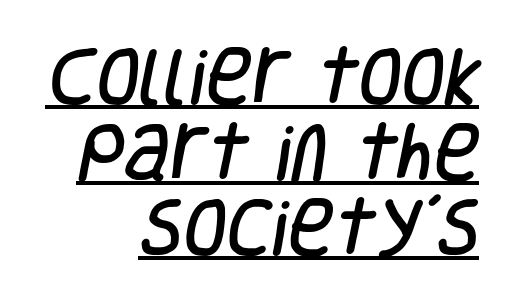
Is the letter spacing exaggerated? No — it looks like the ordinary default. Think of a printed novel: that variable character pitch is what you see here. Has an underline been added? It has. Horizontally, the lines are justified to the trailing edge only. I'd call this a sans setting — the letters go barefoot.
